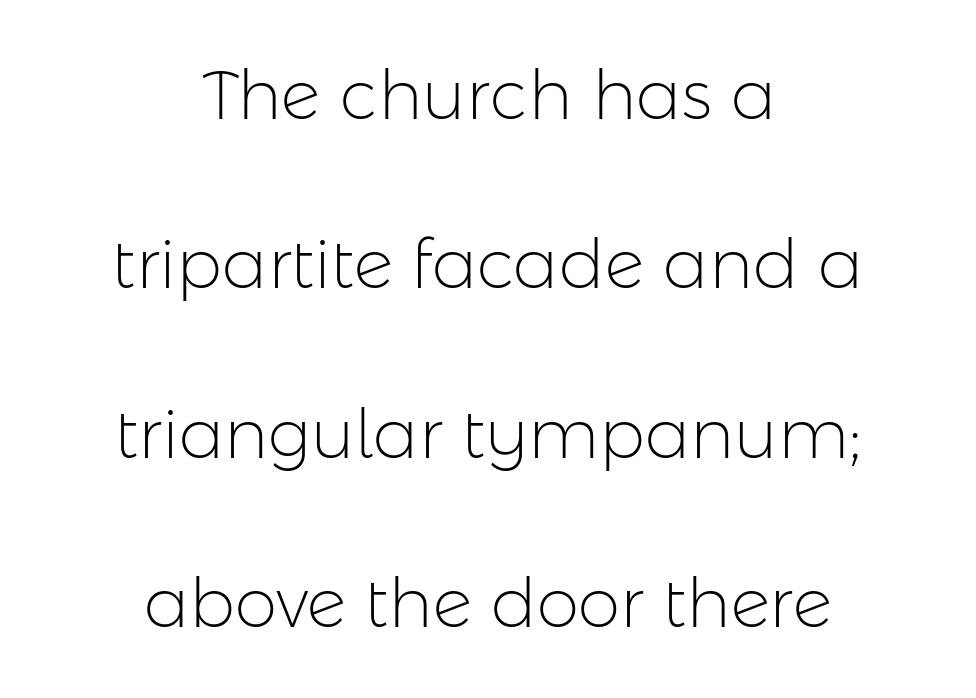
The image shows 68 px light sans-serif type, upright; set centered, loose line spacing (2.49x), normal letter spacing, not underlined; low stroke contrast and a medium x-height.
